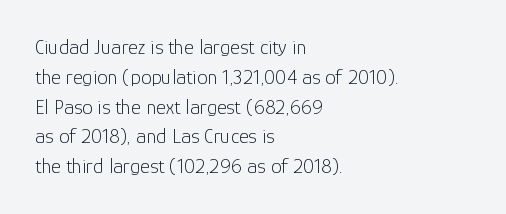
The image shows 21 px text type, upright; set left-aligned, normal line spacing (1.42x), normal letter spacing, not underlined.
